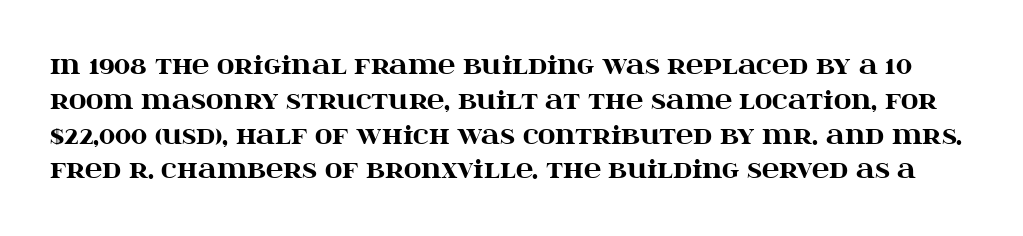
Q: Is the text bold? A: Yes.
Q: Is the text italic (slanted)? A: No, it is upright.
Q: Is the text underlined? A: No.
Q: Is the spacing between letters normal or unusually wide? A: Normal.
Q: Is the spacing between lines tight, normal or loose? A: Normal.
